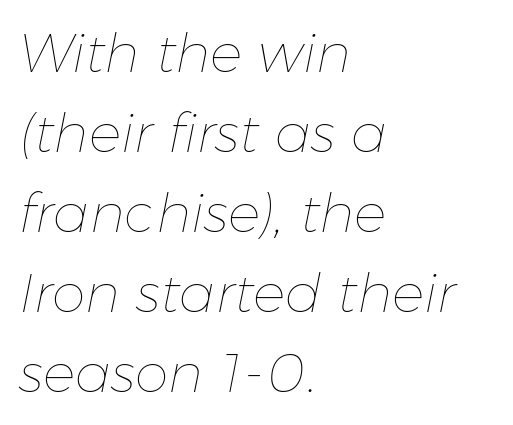
Q: Is the text bold? A: No.
Q: Is the text italic (slanted)? A: Yes, it leans right by about 11 degrees.
Q: Is the text underlined? A: No.
Q: How is the paragraph aligned? A: Left-aligned.
Q: Is the spacing between letters normal or unusually wide? A: Normal.
Q: Is the spacing between lines tight, normal or loose? A: Normal.
Q: Width (condensed, normal, or wide)? A: Normal.
Q: Stroke contrast? A: Low.
Q: x-height? A: Medium.
Q: Monospaced? A: No.
